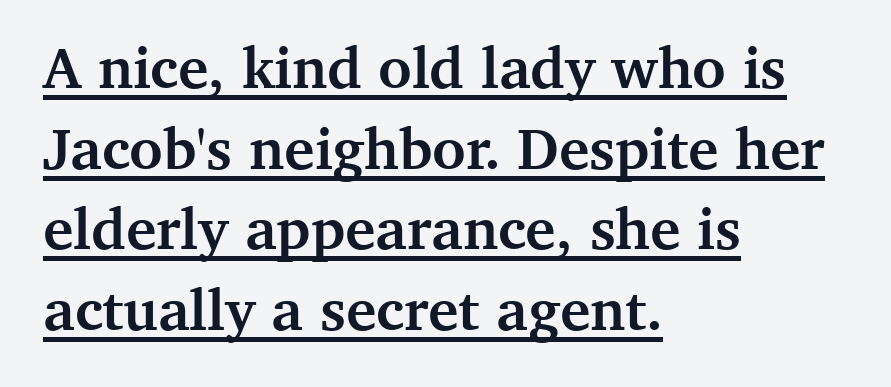
This sample uses a serif face. Note the varied advance widths — an 'i' is clearly narrower than an 'm'. Underlining? Definitely there. Pretty heavy lettering here — definitely bold. Where is the straight margin? On the left.
